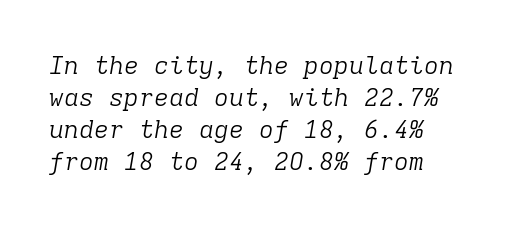
Q: Is the text bold? A: No.
Q: Is the text italic (slanted)? A: Yes, it leans right by about 9 degrees.
Q: Is the text underlined? A: No.
Q: How is the paragraph aligned? A: Left-aligned.
Q: Is the spacing between letters normal or unusually wide? A: Normal.
Q: Is the spacing between lines tight, normal or loose? A: Normal.
